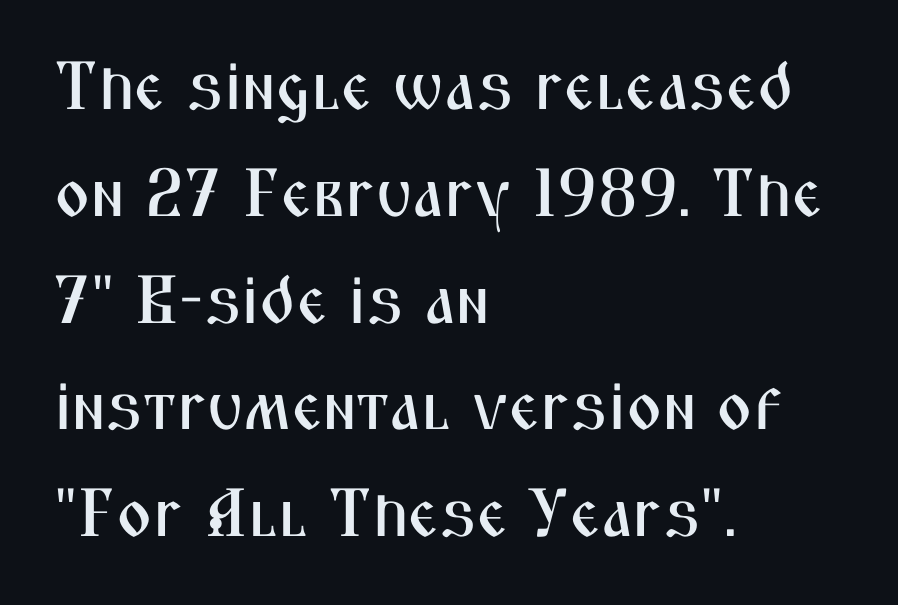
{"serif": "no", "italic": "no", "width": "condensed", "stroke_contrast": "medium", "x_height": "medium", "monospaced": "no", "underline": "no", "align": "left", "line_spacing": "normal", "line_spacing_ratio": 1.57, "letter_spacing": "normal", "letter_spacing_em": 0.0, "glyph_px": 68}
